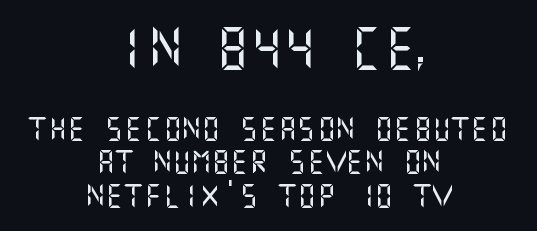
The block of text has a typical density, with ordinary space between rows. Is there any slant? The stems are plumb. Spacing between characters is what you'd get straight out of the box. Look at the glyph heights: the upper group is clearly the bigger setting. Anything drawn beneath the words? Only blank space. Is this a sans? Yes — the strokes have no serifs.
